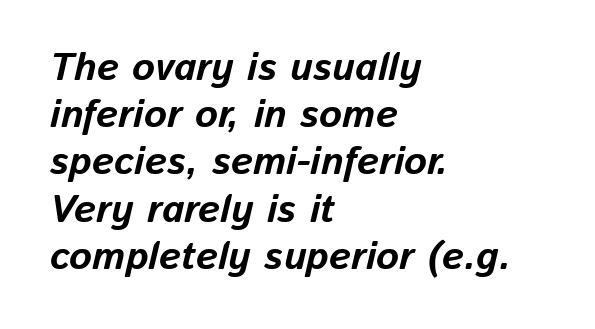
{"italic": "yes", "lean": "right", "slant_degrees": 13, "bold": "yes", "weight": "bold", "width": "normal", "stroke_contrast": "low", "x_height": "medium", "monospaced": "no", "underline": "no", "align": "left", "line_spacing_ratio": 1.21, "letter_spacing": "normal", "letter_spacing_em": 0.0, "glyph_px": 39}
